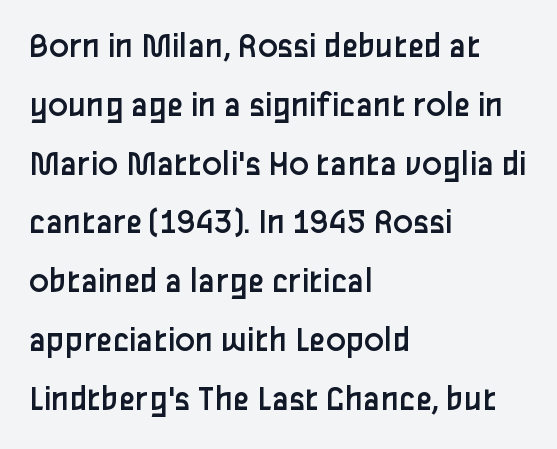
The image shows 37 px regular-weight sans-serif type, upright; set left-aligned, normal line spacing (1.59x), normal letter spacing, not underlined; low stroke contrast and a medium x-height.
